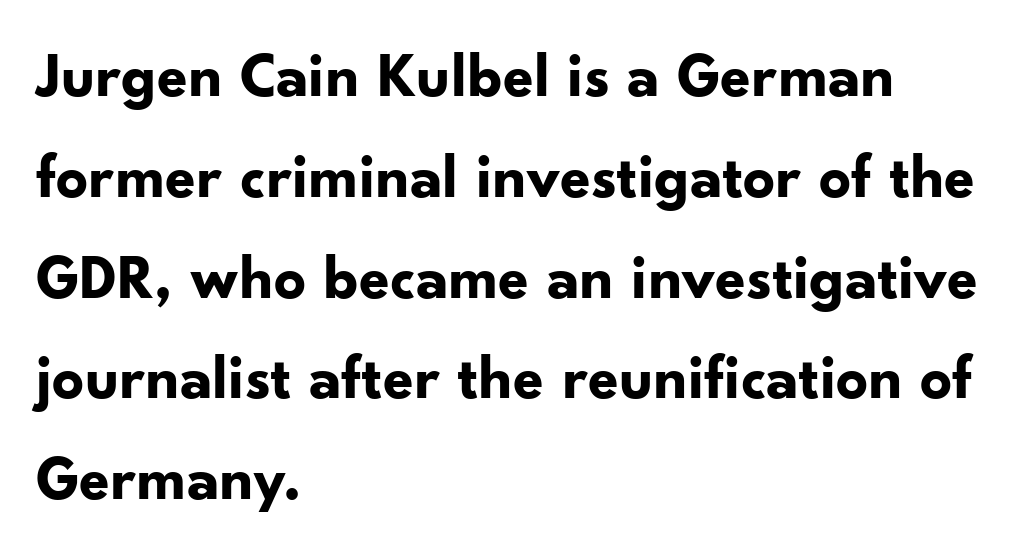
Q: Is the text bold? A: Yes.
Q: Is the text italic (slanted)? A: No, it is upright.
Q: Is the typeface a serif or a sans-serif typeface? A: Sans-serif.
Q: Is the text underlined? A: No.
Q: How is the paragraph aligned? A: Left-aligned.
Q: Is the spacing between letters normal or unusually wide? A: Normal.
Q: Is the spacing between lines tight, normal or loose? A: Normal.
Q: Width (condensed, normal, or wide)? A: Normal.
Q: Stroke contrast? A: Low.
Q: x-height? A: Small.
Q: Monospaced? A: No.
